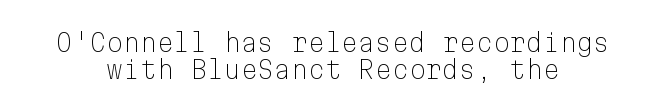
Q: Is the text bold? A: No.
Q: Is the text italic (slanted)? A: No, it is upright.
Q: Is the text underlined? A: No.
Q: How is the paragraph aligned? A: Centered.
Q: Is the spacing between letters normal or unusually wide? A: Normal.
Q: Is the spacing between lines tight, normal or loose? A: Tight.
